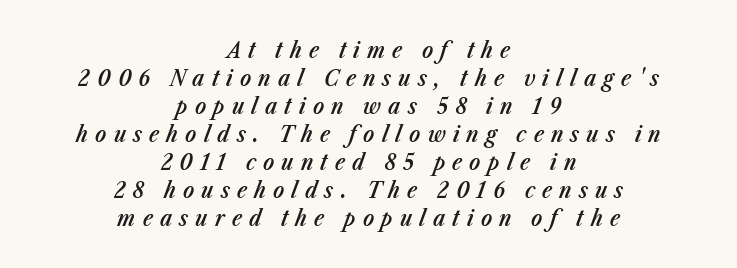
A student would call this center alignment; a typographer would say set centered. Any mark beneath the type? The region is blank. Rendered with sloped, italic letterforms. How heavy is the stroke? Medium-heavy — a semibold, shy of bold. The face used here is rendered with a markedly widened letterfit.
